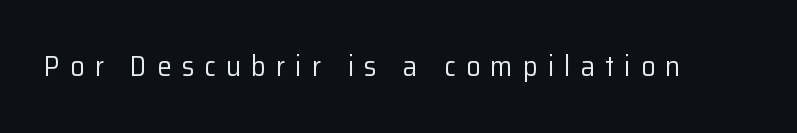
The image shows 28 px regular-weight sans-serif type, upright; set unusually wide letter spacing (+0.37 em), not underlined; low stroke contrast and a medium x-height.
